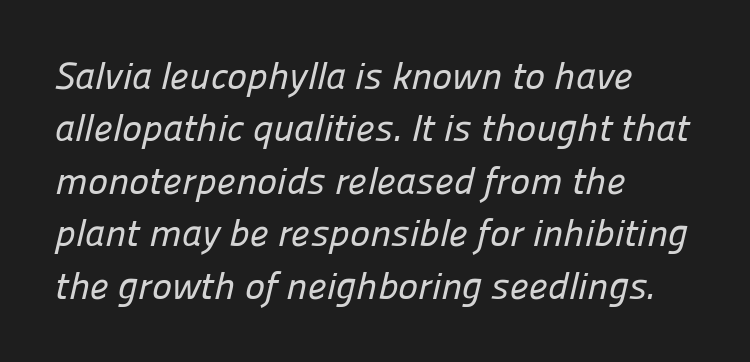
Serifs: no, the terminals of the letterforms are clean. Summary of vertical rhythm: regular, with standard interline spacing. Here the designer chose a conventional face with non-uniform glyph widths. A clean baseline with only descenders dipping below it.
